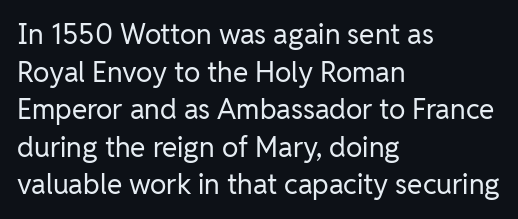
Q: Is the text bold? A: No.
Q: Is the text italic (slanted)? A: No, it is upright.
Q: Is the typeface a serif or a sans-serif typeface? A: Sans-serif.
Q: Is the text underlined? A: No.
Q: How is the paragraph aligned? A: Left-aligned.
Q: Is the spacing between letters normal or unusually wide? A: Normal.
Q: Is the spacing between lines tight, normal or loose? A: Normal.
Q: Width (condensed, normal, or wide)? A: Normal.
Q: Stroke contrast? A: Low.
Q: x-height? A: Medium.
Q: Monospaced? A: No.
